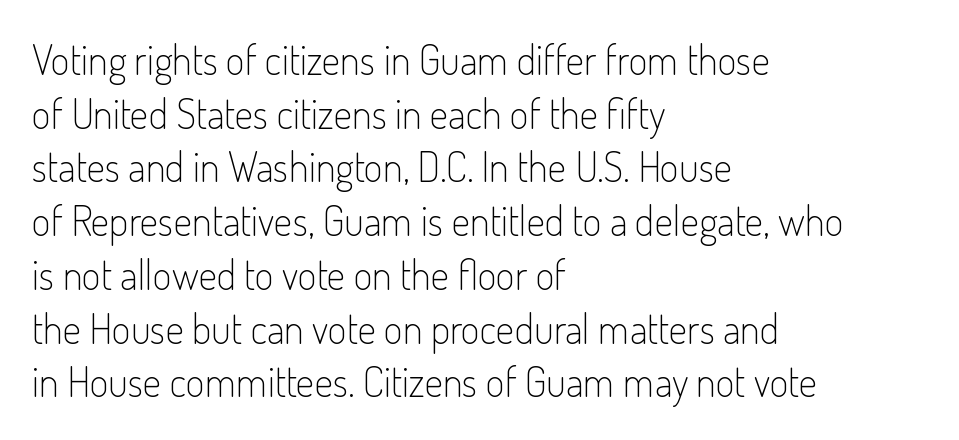
The line texture is even and compact thanks to regular tracking. Visually the block forms a straight wall on the left and a jagged coastline on the right. The specimen reads as upright at a glance. Each row of text sits above clean, open space.
